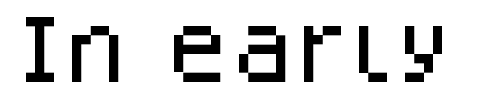
{"serif": "no", "italic": "no", "width": "normal", "stroke_contrast": "low", "x_height": "large", "monospaced": "no", "underline": "no", "letter_spacing": "normal", "letter_spacing_em": 0.0, "glyph_px": 74}
